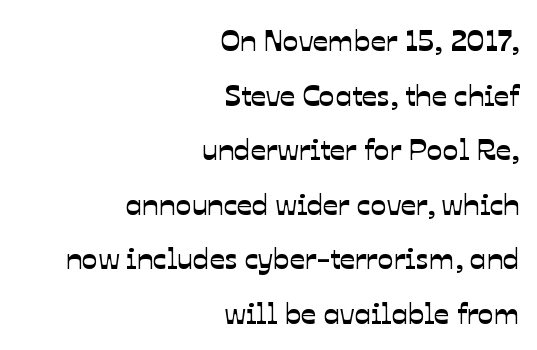
{"serif": "no", "width": "normal", "stroke_contrast": "low", "x_height": "medium", "monospaced": "no", "underline": "no", "align": "right", "line_spacing_ratio": 1.82, "letter_spacing": "normal", "letter_spacing_em": 0.0, "glyph_px": 30}
